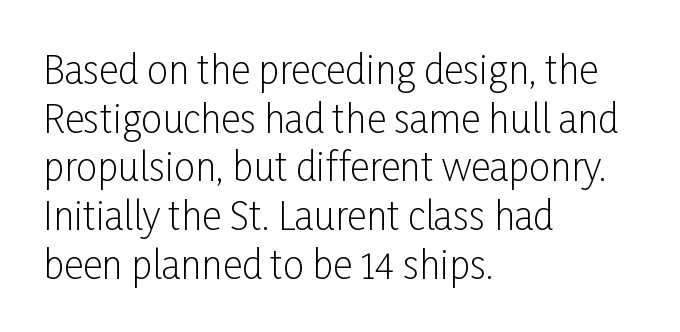
{"serif": "no", "italic": "no", "bold": "no", "weight": "light", "width": "condensed", "stroke_contrast": "low", "x_height": "medium", "monospaced": "no", "underline": "no", "align": "left", "line_spacing": "normal", "line_spacing_ratio": 1.28, "letter_spacing": "normal", "letter_spacing_em": 0.0, "glyph_px": 38}
